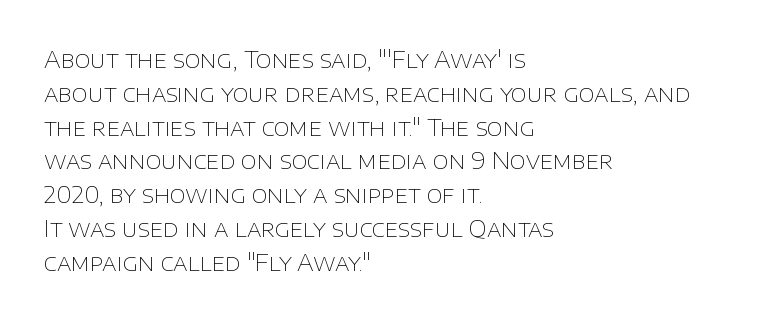
Just letters on the line, the space beneath them empty. Evenly set lines give the paragraph a standard silhouette. Heft: none added — not bold. Notice how the passage keeps a crisp vertical edge on the left only. No extra tracking has been applied to these lines. A roman cut, with each character standing at attention.
